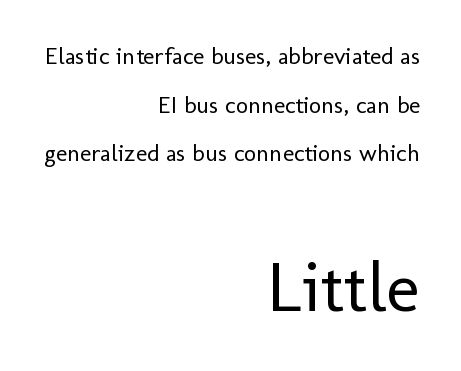
Q: Is the text bold? A: No.
Q: Is the text italic (slanted)? A: No, it is upright.
Q: Is the typeface a serif or a sans-serif typeface? A: Sans-serif.
Q: Is the text underlined? A: No.
Q: How is the paragraph aligned? A: Right-aligned.
Q: Is the spacing between letters normal or unusually wide? A: Normal.
Q: Is the spacing between lines tight, normal or loose? A: Loose.
Q: Which block of text is set in a larger size, the first (top) or the second (bottom)? A: The second (bottom) one.
Q: Width (condensed, normal, or wide)? A: Normal.
Q: Stroke contrast? A: Low.
Q: x-height? A: Medium.
Q: Monospaced? A: No.
